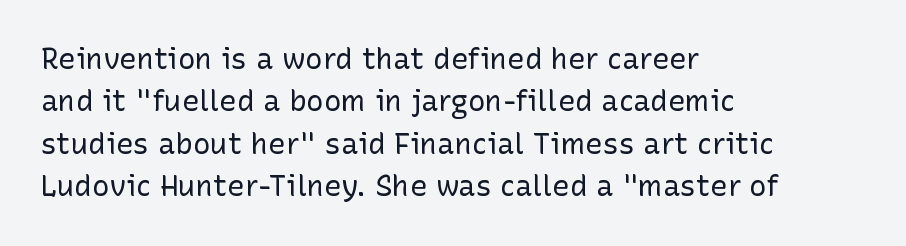
The image shows 29 px regular-weight sans-serif type, upright; set left-aligned, normal line spacing (1.46x), normal letter spacing, not underlined; low stroke contrast and a medium x-height.
